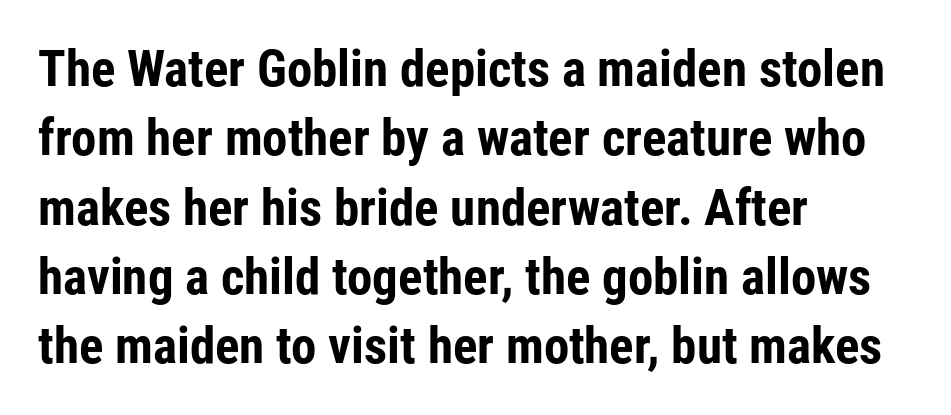
This is sans-serif lettering, the kind often seen on screens and signage. A typesetter would call this zero additional tracking. Unlike italic type, these characters show no tilt at all. The face used here is proportionally spaced, like ordinary book or web type. Bare-footed words on every line. Evenly set lines give the paragraph a standard silhouette.
